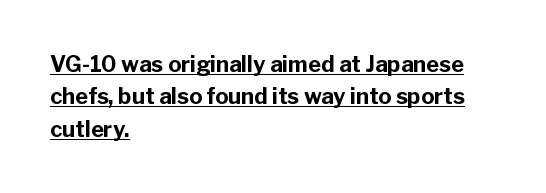
The font's upright variant was chosen for this text. The glyphs have the mass of a bold cut. Underlining? Definitely there. Observe the ordinary spacing: letters are neighbours, not strangers.
